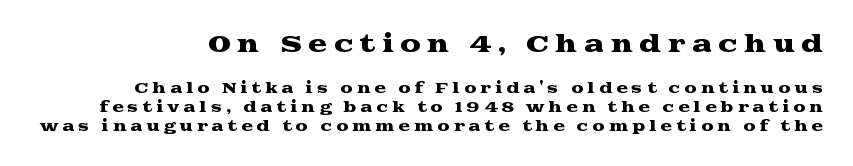
{"italic": "no", "underline": "no", "line_spacing": "normal", "line_spacing_ratio": 1.34, "letter_spacing": "wide", "letter_spacing_em": 0.28, "larger_block": "first", "size_ratio": 1.64, "glyph_px": 23}
